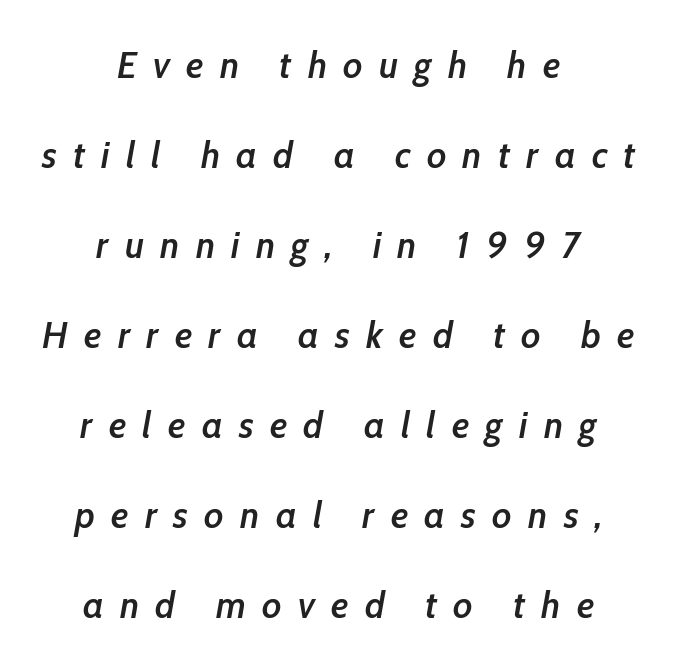
The font's italic variant was chosen for this text. No word sits above an underline. Weight check: semibold — heavier than regular, not quite bold. The rendering uses natural spacing where letterforms have individual widths.
